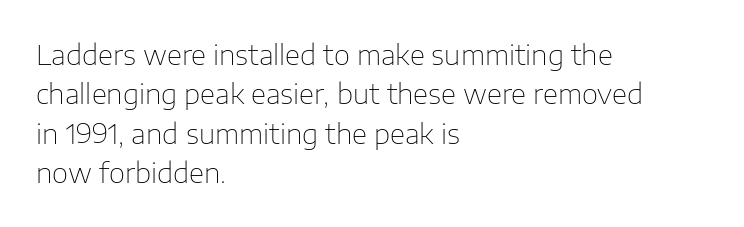
{"serif": "no", "italic": "no", "bold": "no", "weight": "thin", "width": "normal", "stroke_contrast": "low", "x_height": "medium", "monospaced": "no", "underline": "no", "align": "left", "line_spacing": "normal", "line_spacing_ratio": 1.41, "letter_spacing": "normal", "letter_spacing_em": 0.0, "glyph_px": 28}
